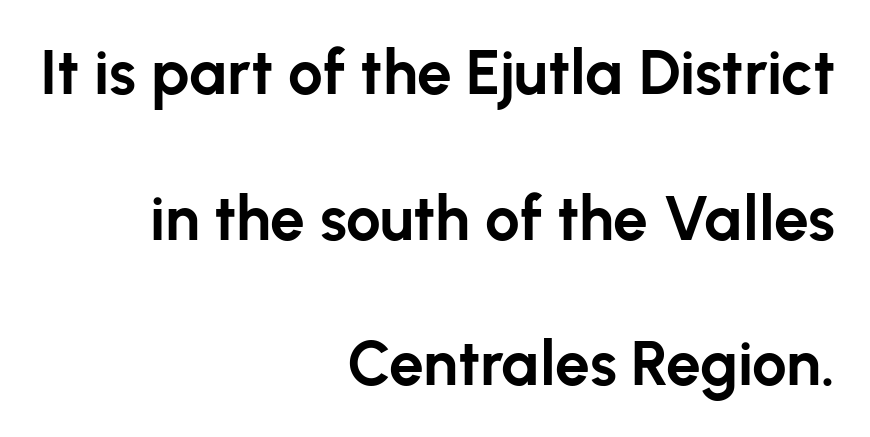
{"serif": "no", "italic": "no", "bold": "yes", "weight": "bold", "width": "normal", "stroke_contrast": "low", "x_height": "medium", "monospaced": "no", "underline": "no", "align": "right", "line_spacing": "loose", "line_spacing_ratio": 2.35, "letter_spacing": "normal", "letter_spacing_em": 0.0, "glyph_px": 62}
